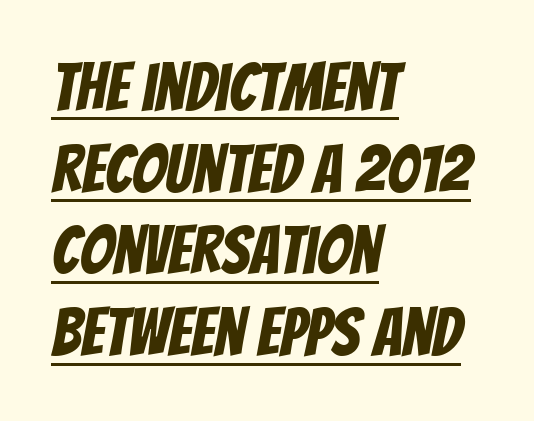
These lines keep a tight, regular rhythm from letter to letter. A classic flush-left, rag-right setting is used for this passage. This sample has the flowing, uneven cadence of proportional lettering. In designer terms, the underline attribute is active on this setting. You can tell from the bare stems that sans-serif type was used.
